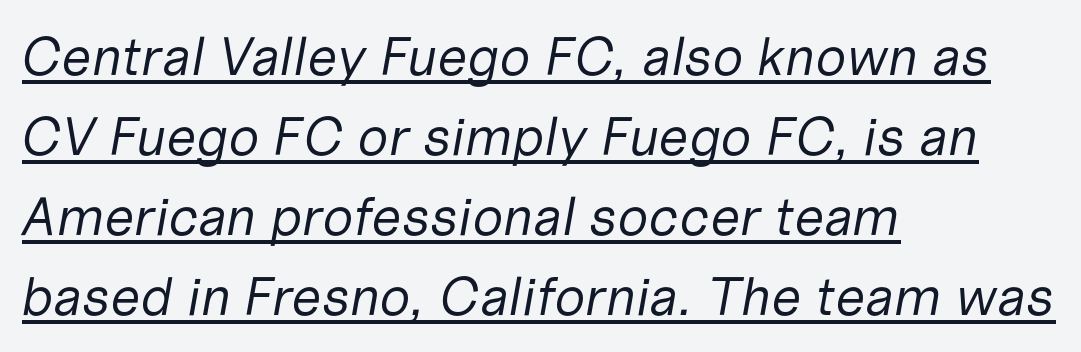
{"italic": "yes", "lean": "right", "slant_degrees": 10, "bold": "no", "weight": "regular", "width": "normal", "stroke_contrast": "low", "x_height": "medium", "monospaced": "no", "underline": "yes", "align": "left", "line_spacing": "normal", "line_spacing_ratio": 1.48, "letter_spacing": "normal", "letter_spacing_em": 0.0, "glyph_px": 54}
